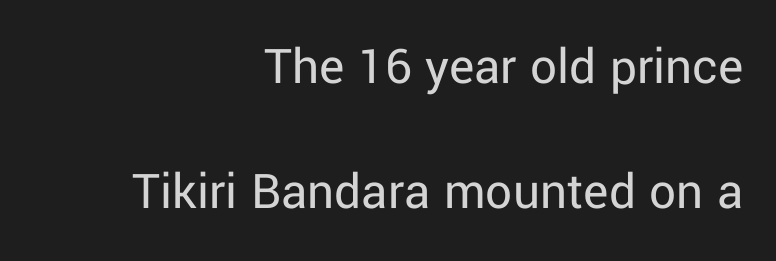
Q: Is the text bold? A: No.
Q: Is the text italic (slanted)? A: No, it is upright.
Q: Is the typeface a serif or a sans-serif typeface? A: Sans-serif.
Q: Is the text underlined? A: No.
Q: How is the paragraph aligned? A: Right-aligned.
Q: Is the spacing between letters normal or unusually wide? A: Normal.
Q: Is the spacing between lines tight, normal or loose? A: Loose.
Q: Width (condensed, normal, or wide)? A: Normal.
Q: Stroke contrast? A: Low.
Q: x-height? A: Medium.
Q: Monospaced? A: No.
